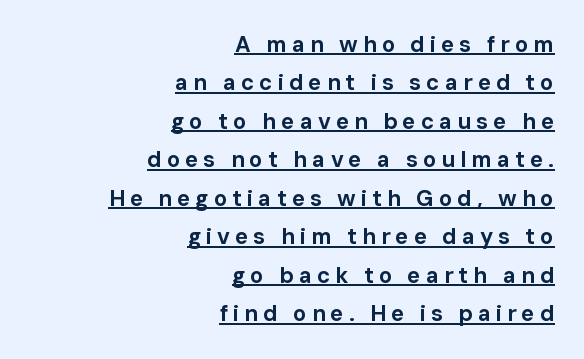
{"italic": "no", "bold": "yes", "underline": "yes", "align": "right", "line_spacing_ratio": 1.75, "letter_spacing": "wide", "letter_spacing_em": 0.23, "glyph_px": 22}
